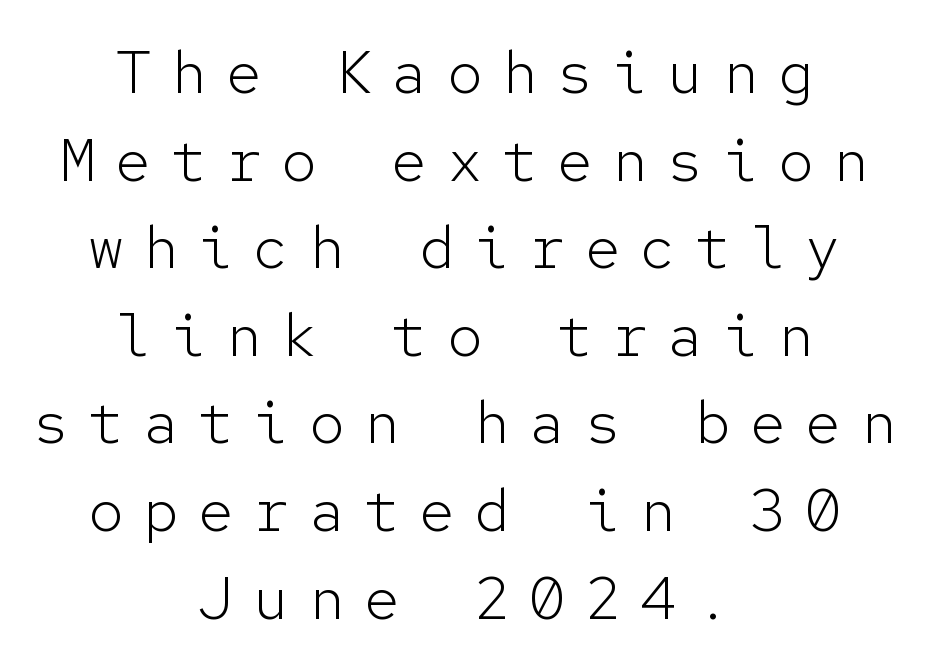
{"serif": "no", "italic": "no", "bold": "no", "weight": "light", "width": "normal", "stroke_contrast": "low", "x_height": "medium", "monospaced": "yes", "underline": "no", "align": "center", "line_spacing": "normal", "line_spacing_ratio": 1.46, "letter_spacing": "wide", "letter_spacing_em": 0.32, "glyph_px": 60}
